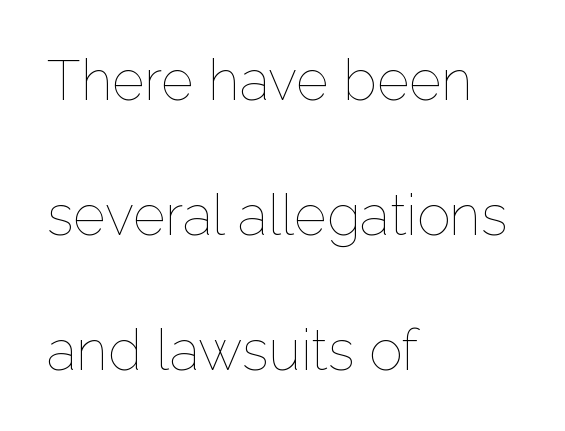
The image shows 56 px thin type, upright; set left-aligned, loose line spacing (2.41x), normal letter spacing, not underlined; low stroke contrast and a medium x-height.
